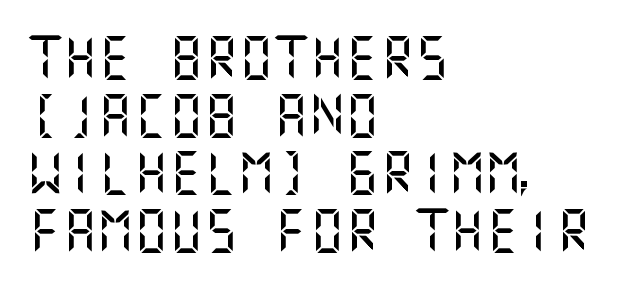
Q: Is the text italic (slanted)? A: No, it is upright.
Q: Is the typeface a serif or a sans-serif typeface? A: Sans-serif.
Q: Is the text underlined? A: No.
Q: How is the paragraph aligned? A: Left-aligned.
Q: Is the spacing between letters normal or unusually wide? A: Normal.
Q: Is the spacing between lines tight, normal or loose? A: Normal.
Q: Width (condensed, normal, or wide)? A: Normal.
Q: Stroke contrast? A: Medium.
Q: x-height? A: Large.
